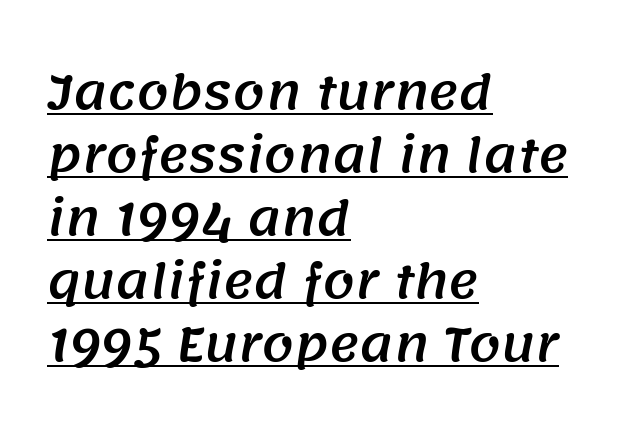
{"serif": "no", "width": "normal", "stroke_contrast": "medium", "x_height": "large", "monospaced": "no", "underline": "yes", "align": "left", "line_spacing": "normal", "line_spacing_ratio": 1.37, "letter_spacing": "normal", "letter_spacing_em": 0.0, "glyph_px": 46}
